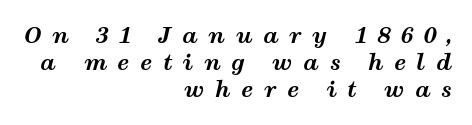
Q: Is the text bold? A: Yes.
Q: Is the text italic (slanted)? A: Yes, it leans right by about 12 degrees.
Q: Is the text underlined? A: No.
Q: How is the paragraph aligned? A: Right-aligned.
Q: Is the spacing between letters normal or unusually wide? A: Unusually wide.
